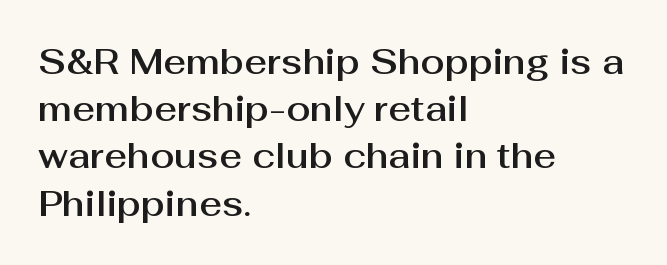
Q: Is the text italic (slanted)? A: No, it is upright.
Q: Is the typeface a serif or a sans-serif typeface? A: Sans-serif.
Q: Is the text underlined? A: No.
Q: How is the paragraph aligned? A: Left-aligned.
Q: Is the spacing between letters normal or unusually wide? A: Normal.
Q: Is the spacing between lines tight, normal or loose? A: Normal.
Q: Width (condensed, normal, or wide)? A: Normal.
Q: Stroke contrast? A: Medium.
Q: x-height? A: Medium.
Q: Monospaced? A: No.
